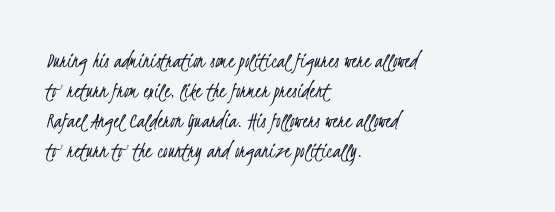
{"bold": "no", "underline": "no", "align": "left", "line_spacing": "normal", "line_spacing_ratio": 1.3, "letter_spacing": "normal", "letter_spacing_em": 0.0, "glyph_px": 23}
